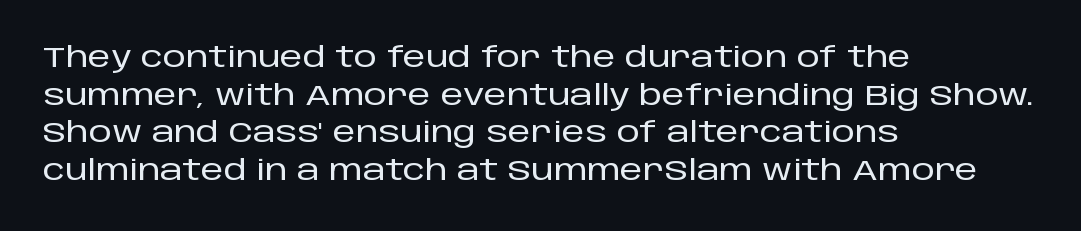
The image shows 29 px sans-serif type, upright; set left-aligned, normal line spacing (1.3x), normal letter spacing, not underlined; low stroke contrast and a large x-height.
